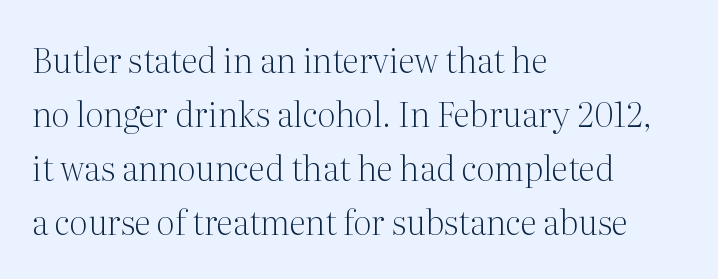
Q: Is the text bold? A: No.
Q: Is the text italic (slanted)? A: No, it is upright.
Q: Is the typeface a serif or a sans-serif typeface? A: Serif.
Q: Is the text underlined? A: No.
Q: How is the paragraph aligned? A: Left-aligned.
Q: Is the spacing between letters normal or unusually wide? A: Normal.
Q: Is the spacing between lines tight, normal or loose? A: Normal.
Q: Width (condensed, normal, or wide)? A: Normal.
Q: Stroke contrast? A: Medium.
Q: x-height? A: Medium.
Q: Monospaced? A: No.
